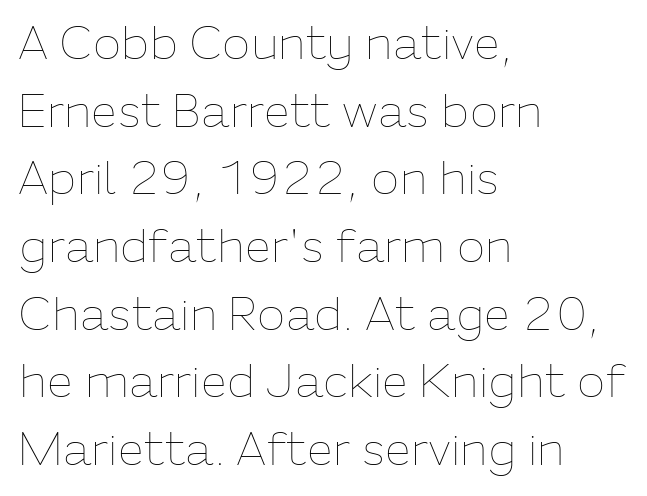
The setting favours the left margin, as ordinary paragraphs usually do. The face used here is proportionally spaced, like ordinary book or web type. Stroke mass is kept to a normal reading level or below. Letter spacing: default. Rows of type keep a routine distance in the vertical direction.
